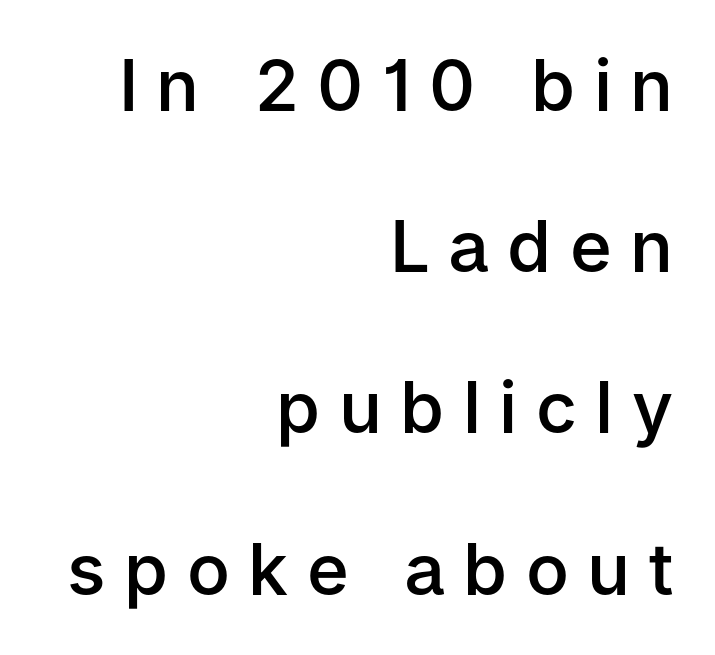
{"serif": "no", "italic": "no", "bold": "semi", "weight": "semibold", "width": "normal", "stroke_contrast": "low", "x_height": "medium", "monospaced": "no", "underline": "no", "align": "right", "line_spacing": "loose", "line_spacing_ratio": 2.27, "letter_spacing": "wide", "letter_spacing_em": 0.26, "glyph_px": 71}
